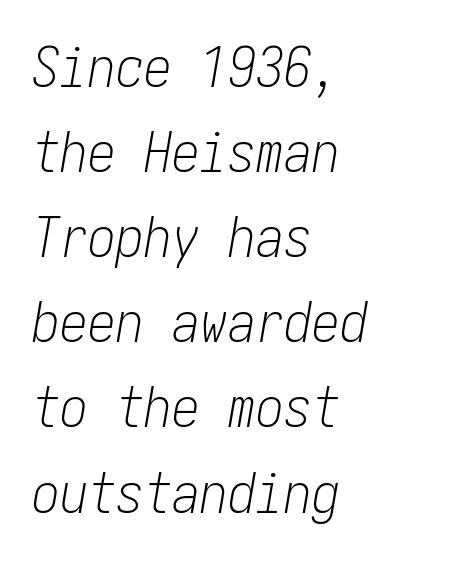
The image shows 56 px light, condensed type, italic (leaning right); set left-aligned, normal line spacing (1.52x), normal letter spacing, not underlined; low stroke contrast and a medium x-height.
